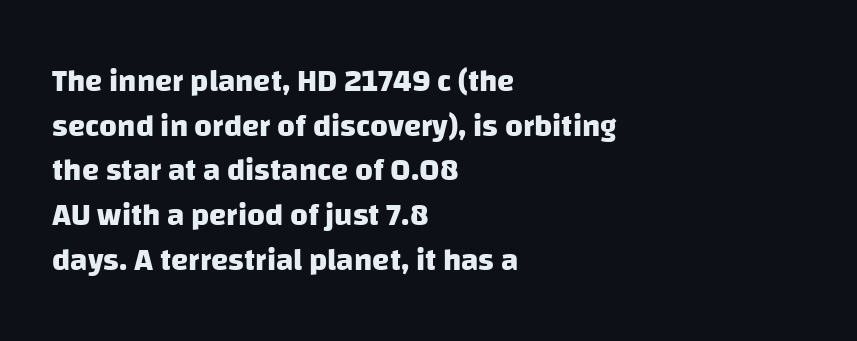
Q: Is the text bold? A: Yes.
Q: Is the typeface a serif or a sans-serif typeface? A: Sans-serif.
Q: Is the text underlined? A: No.
Q: How is the paragraph aligned? A: Left-aligned.
Q: Is the spacing between letters normal or unusually wide? A: Normal.
Q: Is the spacing between lines tight, normal or loose? A: Normal.
Q: Width (condensed, normal, or wide)? A: Normal.
Q: Stroke contrast? A: Low.
Q: x-height? A: Large.
Q: Monospaced? A: No.
